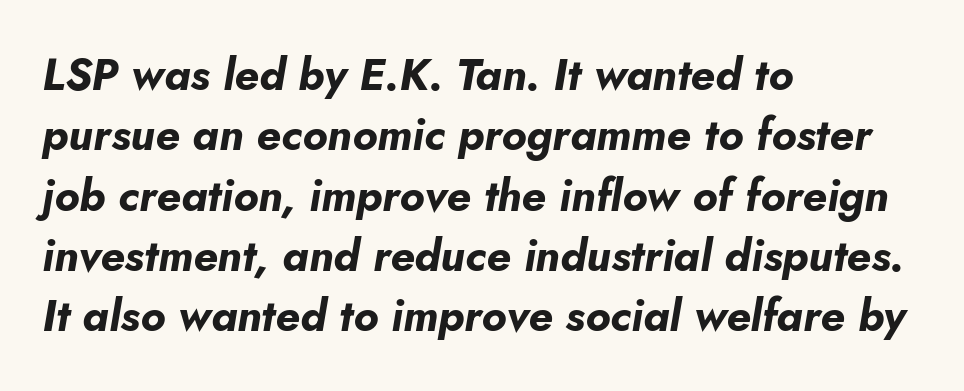
The specimen reads as italic at a glance. Note the varied advance widths — an 'i' is clearly narrower than an 'm'. Quick note: interline space is typical. Typographic density is high because the face is bold. The area under the type is left untouched. Horizontal alignment here is leftward, the default for most running prose.
